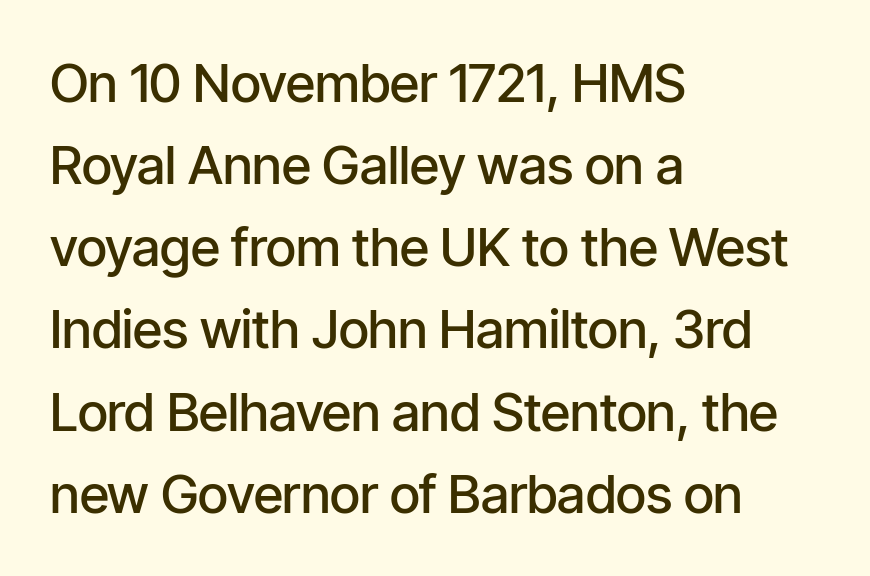
The image shows 53 px semibold, condensed sans-serif type, upright; set left-aligned, normal line spacing (1.55x), normal letter spacing, not underlined; low stroke contrast and a medium x-height.
